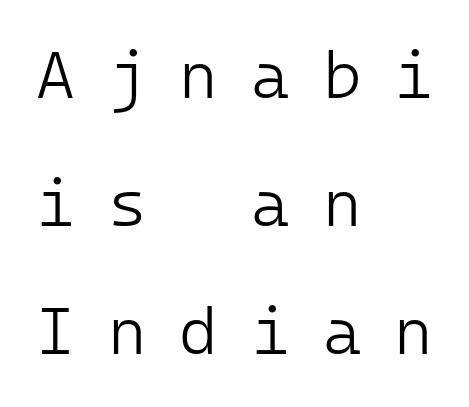
Rendered with straight, roman letterforms. A typesetter would label this face a sans. Each letter, wide or thin by design, is forced into the same width here. Any mark beneath the type? The region is blank. Compared with a centered layout, this one pins lines to the left instead.
